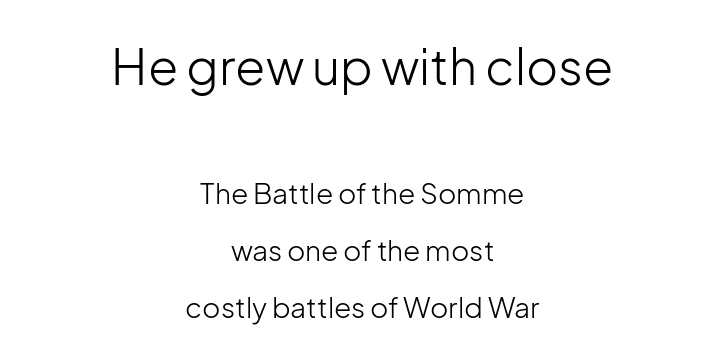
{"serif": "no", "italic": "no", "bold": "no", "weight": "light", "width": "normal", "stroke_contrast": "low", "x_height": "medium", "monospaced": "no", "underline": "no", "align": "center", "line_spacing": "loose", "line_spacing_ratio": 2.05, "letter_spacing": "normal", "letter_spacing_em": 0.0, "larger_block": "first", "size_ratio": 1.75, "glyph_px": 49}
